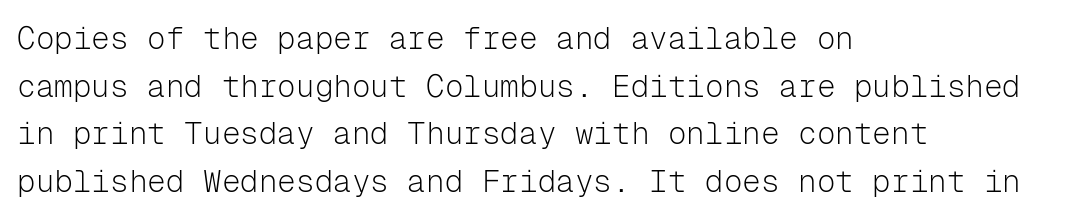
The image shows 31 px light sans-serif type, upright, monospaced; set left-aligned, normal line spacing (1.54x), normal letter spacing, not underlined; low stroke contrast and a medium x-height.
